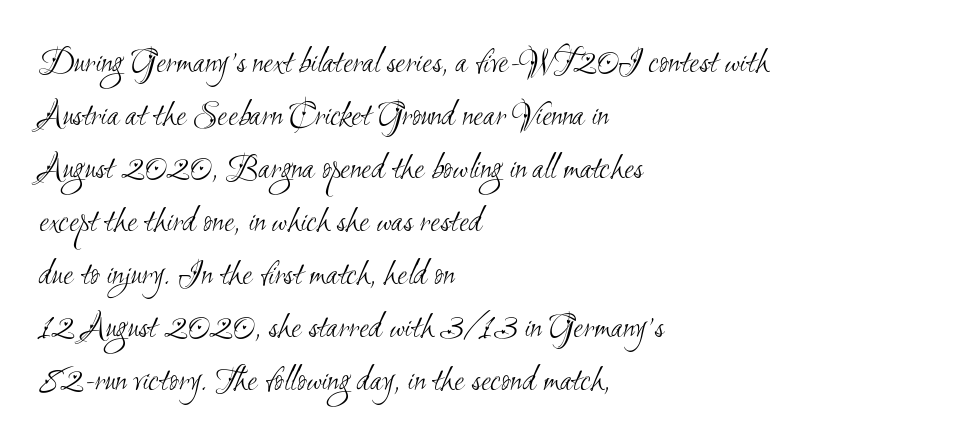
{"serif": "no", "bold": "no", "weight": "light", "width": "condensed", "stroke_contrast": "medium", "x_height": "small", "monospaced": "no", "underline": "no", "align": "left", "line_spacing": "normal", "line_spacing_ratio": 1.47, "letter_spacing": "normal", "letter_spacing_em": 0.0, "glyph_px": 36}
